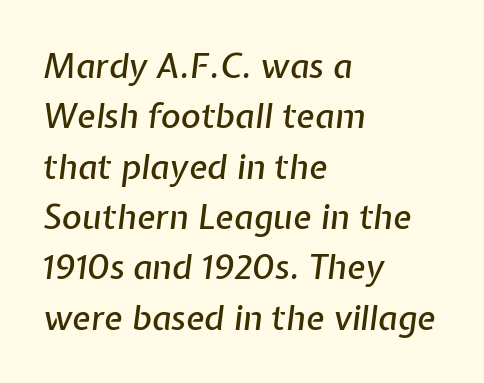
Varying glyph widths throughout — classic text-font behaviour. In terms of leading, this rendering sits right in the middle. Is the type slanted? Yes — the strokes lean at a clear angle. Check under the words: just untouched page.
